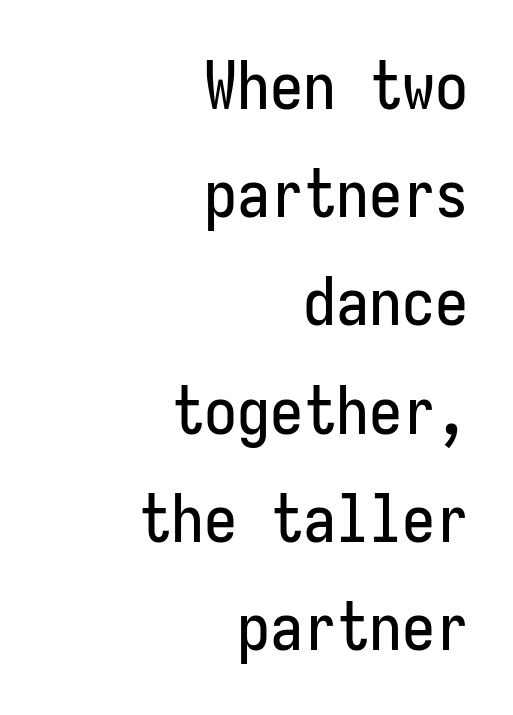
Q: Is the text italic (slanted)? A: No, it is upright.
Q: Is the typeface a serif or a sans-serif typeface? A: Sans-serif.
Q: Is the text underlined? A: No.
Q: How is the paragraph aligned? A: Right-aligned.
Q: Is the spacing between letters normal or unusually wide? A: Normal.
Q: Is the spacing between lines tight, normal or loose? A: Normal.
Q: Width (condensed, normal, or wide)? A: Condensed.
Q: Stroke contrast? A: Low.
Q: x-height? A: Medium.
Q: Monospaced? A: Yes.
